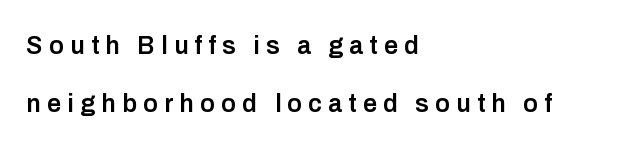
Q: Is the text bold? A: Semi-bold.
Q: Is the text italic (slanted)? A: No, it is upright.
Q: Is the text underlined? A: No.
Q: How is the paragraph aligned? A: Left-aligned.
Q: Is the spacing between letters normal or unusually wide? A: Unusually wide.
Q: Is the spacing between lines tight, normal or loose? A: Loose.
